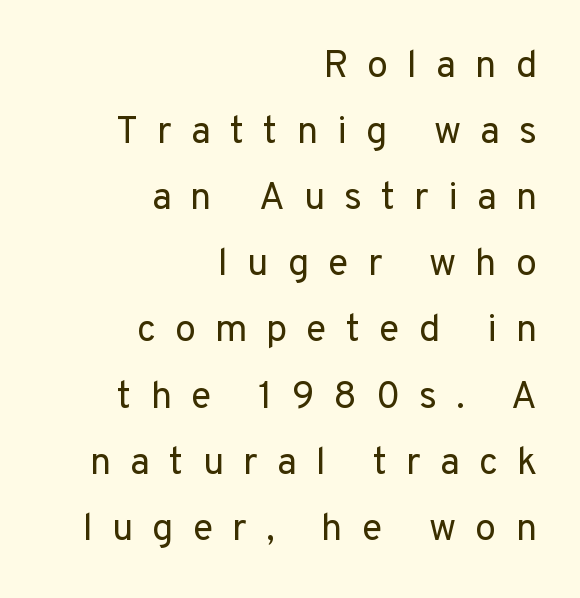
Q: Is the text bold? A: No.
Q: Is the text italic (slanted)? A: No, it is upright.
Q: Is the typeface a serif or a sans-serif typeface? A: Sans-serif.
Q: Is the text underlined? A: No.
Q: How is the paragraph aligned? A: Right-aligned.
Q: Is the spacing between letters normal or unusually wide? A: Unusually wide.
Q: Width (condensed, normal, or wide)? A: Normal.
Q: Stroke contrast? A: Low.
Q: x-height? A: Medium.
Q: Monospaced? A: No.
